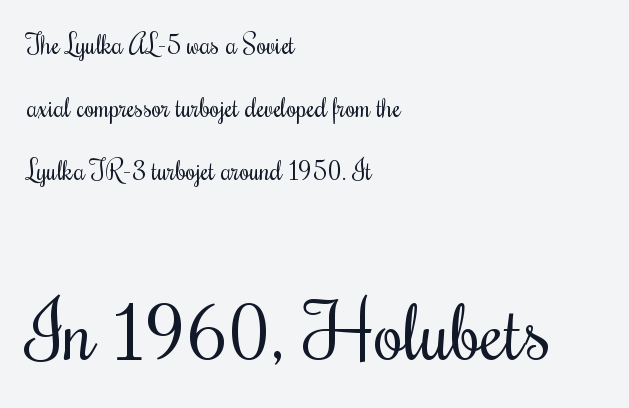
Q: Is the text bold? A: No.
Q: Is the text italic (slanted)? A: Yes.
Q: Is the typeface a serif or a sans-serif typeface? A: Serif.
Q: Is the text underlined? A: No.
Q: How is the paragraph aligned? A: Left-aligned.
Q: Is the spacing between letters normal or unusually wide? A: Normal.
Q: Is the spacing between lines tight, normal or loose? A: Loose.
Q: Which block of text is set in a larger size, the first (top) or the second (bottom)? A: The second (bottom) one.
Q: Width (condensed, normal, or wide)? A: Condensed.
Q: Stroke contrast? A: Medium.
Q: x-height? A: Small.
Q: Monospaced? A: No.
